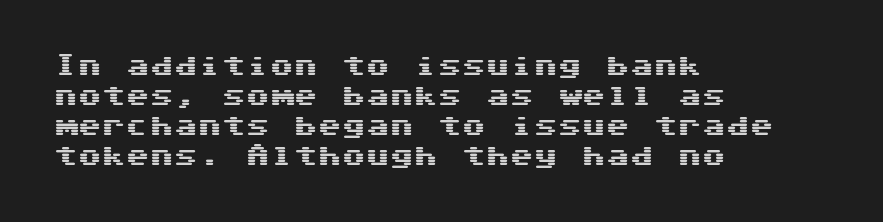
The image shows 24 px text type, upright; set left-aligned, normal line spacing (1.25x), normal letter spacing, not underlined.
